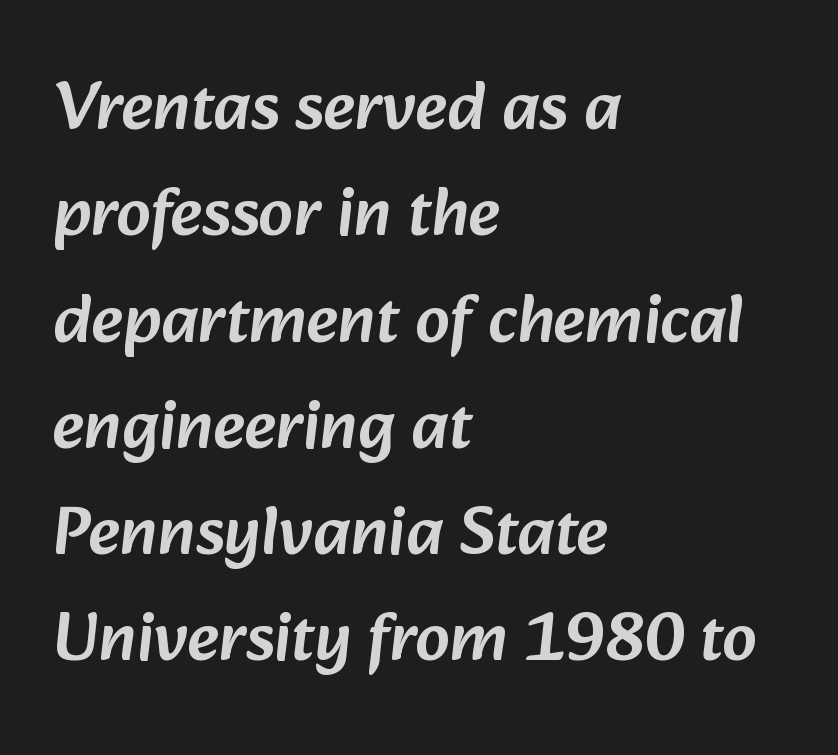
The image shows 69 px sans-serif type; set left-aligned, normal line spacing (1.54x), normal letter spacing, not underlined; low stroke contrast and a medium x-height.
